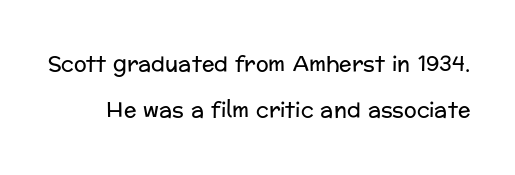
{"italic": "no", "bold": "no", "underline": "no", "line_spacing": "loose", "line_spacing_ratio": 2.18, "letter_spacing": "normal", "letter_spacing_em": 0.0, "glyph_px": 21}
